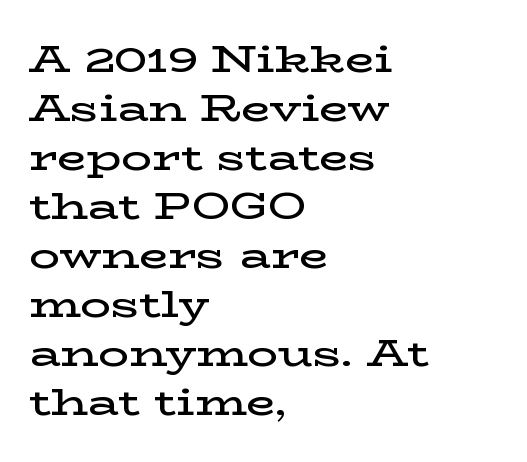
The image shows 38 px semibold, wide serif type, upright; set left-aligned, normal line spacing (1.29x), normal letter spacing, not underlined; low stroke contrast and a medium x-height.
